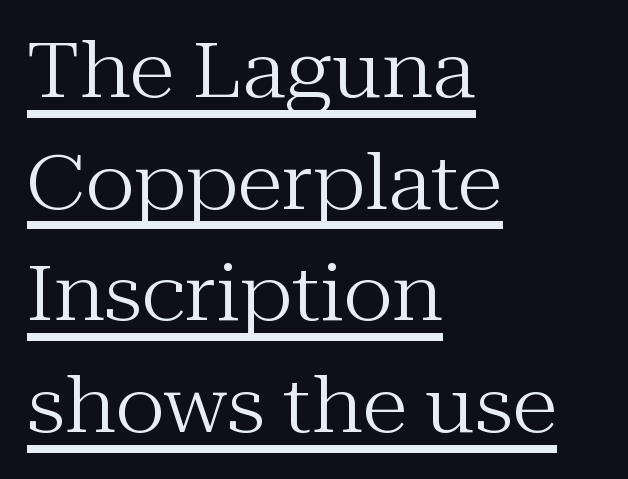
Students, observe the line beneath the letters — that is underlining. The rendering anchors every line to the left-hand side. Spacing verdict: proportional, widths tailored to each character. Between one letter and the next there's only the usual sliver of space.
